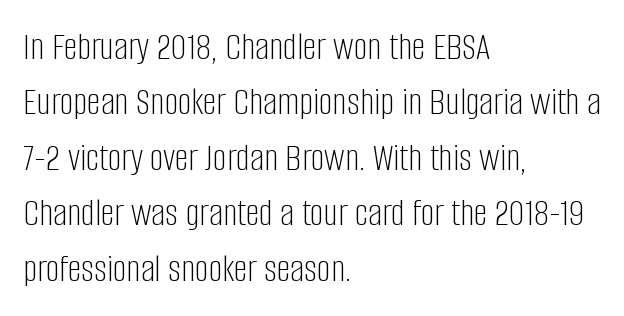
{"serif": "no", "italic": "no", "bold": "no", "weight": "light", "width": "condensed", "stroke_contrast": "low", "x_height": "large", "monospaced": "no", "underline": "no", "align": "left", "line_spacing": "normal", "line_spacing_ratio": 1.42, "letter_spacing": "normal", "letter_spacing_em": 0.0, "glyph_px": 39}
